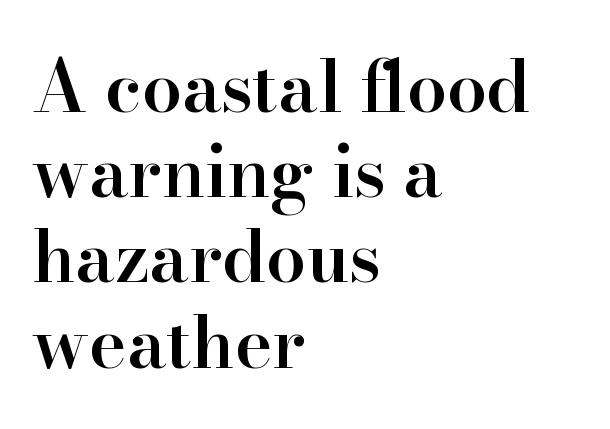
Leftover space on each line is placed entirely after the last word. What stands out about the letter spacing? Nothing — it is the standard amount. Each row of text sits above clean, open space. Typesetter's note: demi weight, one step under bold. A roman cut, with each character standing at attention. The letters advance in unequal steps, a hallmark of proportional type.
